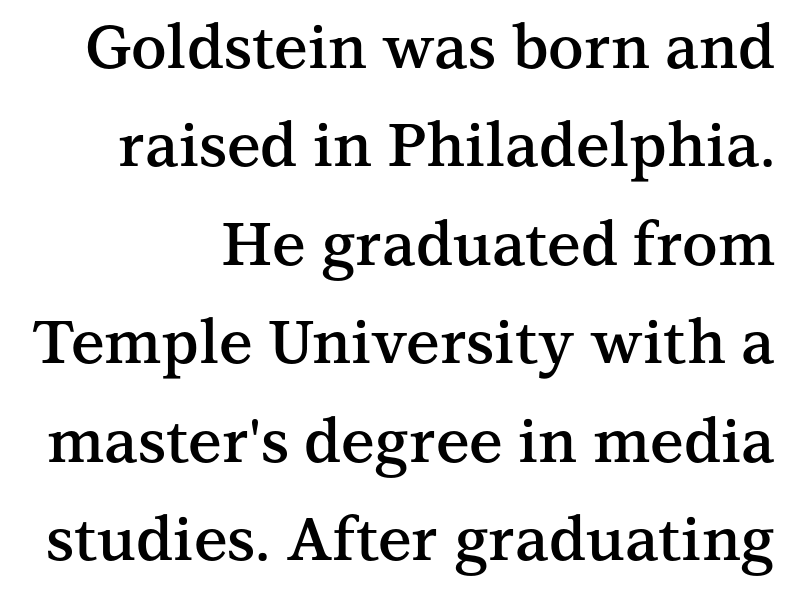
The image shows 60 px semibold serif type, upright; set right-aligned, normal line spacing (1.64x), normal letter spacing, not underlined; medium stroke contrast and a medium x-height.
